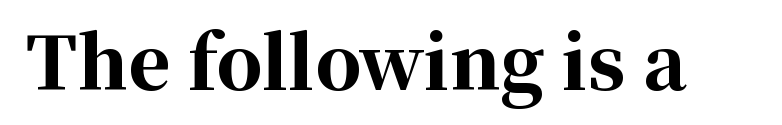
{"serif": "yes", "italic": "no", "bold": "yes", "weight": "bold", "width": "normal", "stroke_contrast": "high", "x_height": "medium", "monospaced": "no", "underline": "no", "letter_spacing": "normal", "letter_spacing_em": 0.0, "glyph_px": 72}
